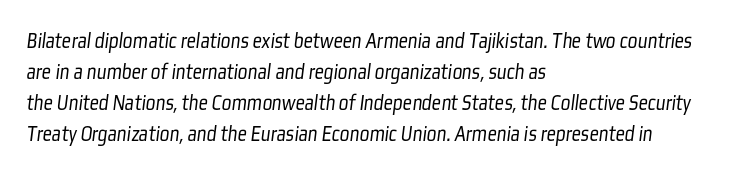
The vertical gap from one line to the next is medium. The letterforms sit at book weight or below. Underline: absent. All the whitespace from short lines collects on the right. The type is set solid horizontally, with unmodified tracking.
